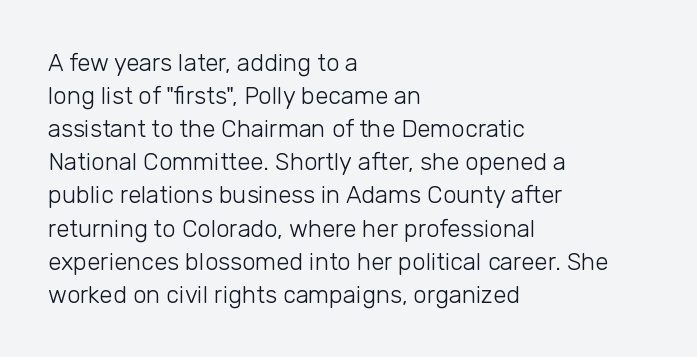
{"italic": "no", "bold": "no", "underline": "no", "align": "left", "line_spacing": "normal", "line_spacing_ratio": 1.38, "letter_spacing": "normal", "letter_spacing_em": 0.0, "glyph_px": 24}
